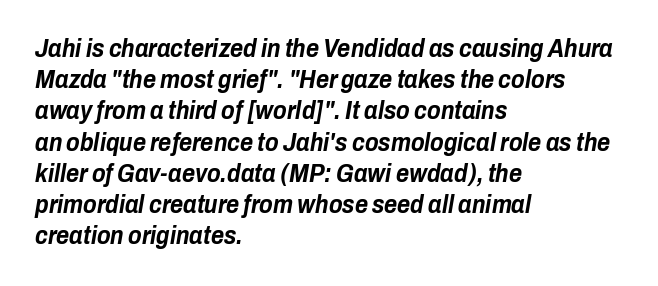
The image shows 25 px bold type, italic (leaning right); set left-aligned, normal line spacing (1.25x), normal letter spacing, not underlined.
